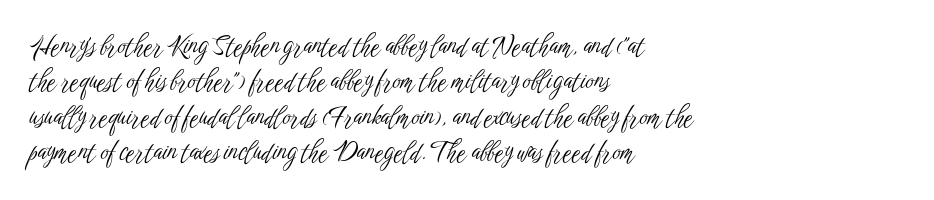
Plain, unruled lines of type. Is the type heavy? It reads as light-to-regular instead. Interline gaps are of average width in this sample. These lines are set flush left with a ragged right edge. Nothing unusual about the tracking: characters are spaced as the font intends.
